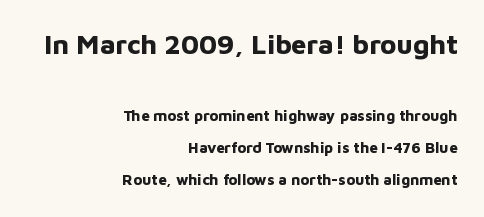
The image shows 27 px bold type, upright; set right-aligned, loose line spacing (2.13x), normal letter spacing, not underlined; the first (top) block is 1.8x larger.
